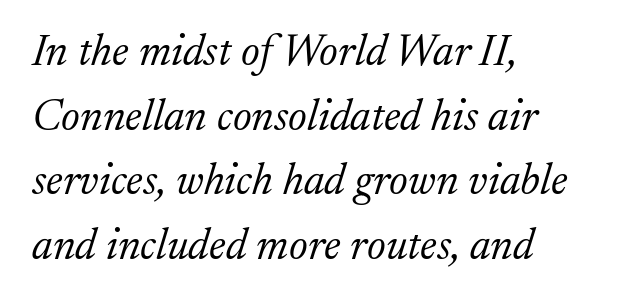
Unlike a clean sans, this face finishes its strokes with serifs. Here the designer chose a conventional face with non-uniform glyph widths. Unmarked baselines from the first word to the last. Where is the straight margin? On the left. Stroke mass is kept to a normal reading level or below.
